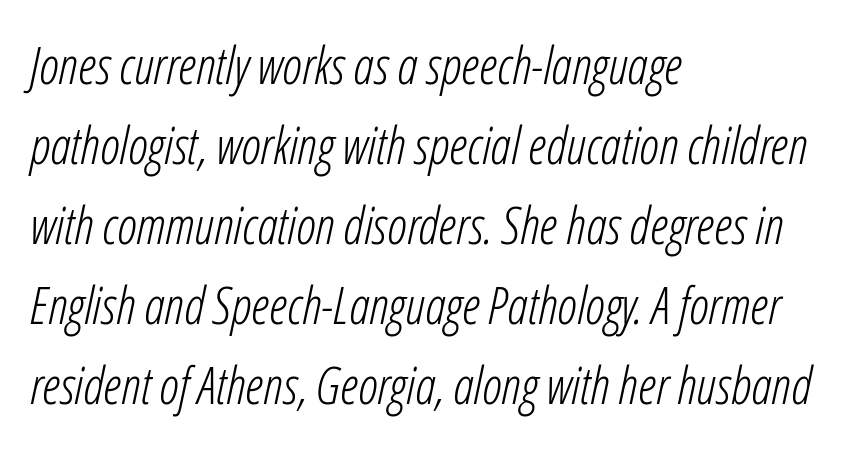
Q: Is the text bold? A: No.
Q: Is the text italic (slanted)? A: Yes, it leans right by about 12 degrees.
Q: Is the text underlined? A: No.
Q: How is the paragraph aligned? A: Left-aligned.
Q: Is the spacing between letters normal or unusually wide? A: Normal.
Q: Is the spacing between lines tight, normal or loose? A: Normal.
Q: Width (condensed, normal, or wide)? A: Condensed.
Q: Stroke contrast? A: Low.
Q: x-height? A: Medium.
Q: Monospaced? A: No.
